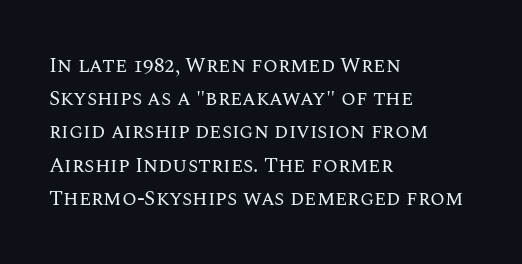
{"italic": "no", "bold": "no", "underline": "no", "align": "left", "line_spacing": "normal", "line_spacing_ratio": 1.58, "letter_spacing": "normal", "letter_spacing_em": 0.0, "glyph_px": 21}
